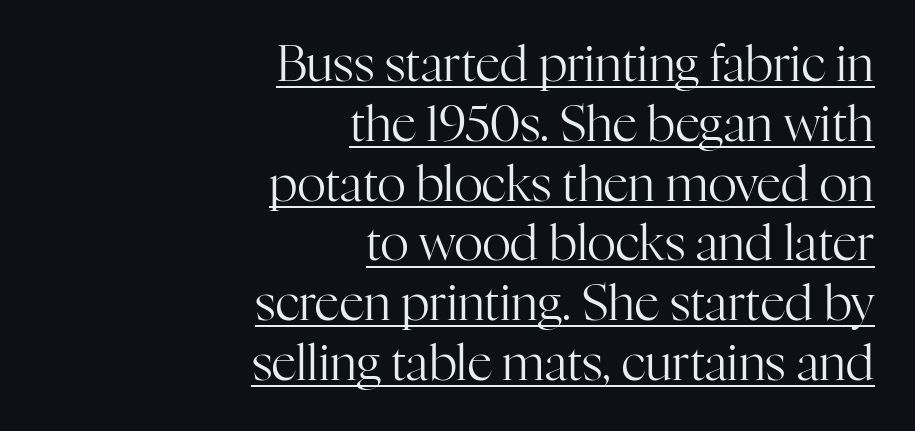
Is there any slant? The stems are plumb. Somebody hit Ctrl+U on this one — the words are underlined. Stem width sits at or under what a default text font uses. You can tell from the footed stems that serif type was used.
